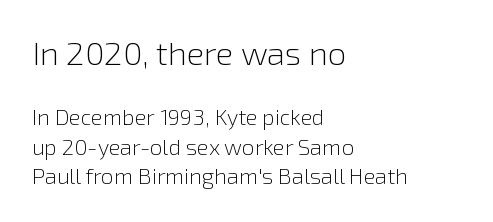
Q: Is the text bold? A: No.
Q: Is the text italic (slanted)? A: No, it is upright.
Q: Is the typeface a serif or a sans-serif typeface? A: Sans-serif.
Q: Is the text underlined? A: No.
Q: How is the paragraph aligned? A: Left-aligned.
Q: Is the spacing between letters normal or unusually wide? A: Normal.
Q: Is the spacing between lines tight, normal or loose? A: Normal.
Q: Which block of text is set in a larger size, the first (top) or the second (bottom)? A: The first (top) one.
Q: Width (condensed, normal, or wide)? A: Normal.
Q: Stroke contrast? A: Low.
Q: x-height? A: Medium.
Q: Monospaced? A: No.
